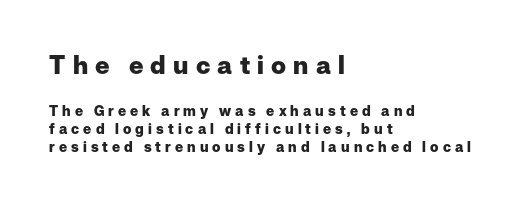
The image shows 25 px bold type, upright; set left-aligned, normal line spacing (1.31x), unusually wide letter spacing (+0.29 em), not underlined; the first (top) block is 1.79x larger.
